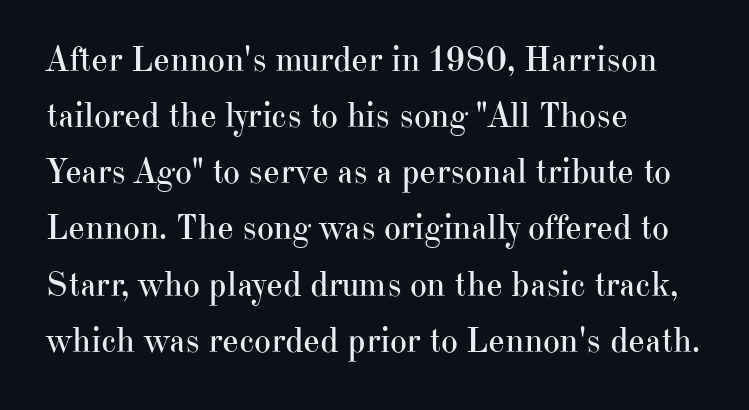
Compared with typical paragraphs, the rows here are spaced about the same. This is serif lettering, the kind often seen in printed books. Observe the ordinary spacing: letters are neighbours, not strangers. Only glyphs here, with clear space below each row. Think of a printed novel: that variable character pitch is what you see here. One-word summary of the alignment: left.
